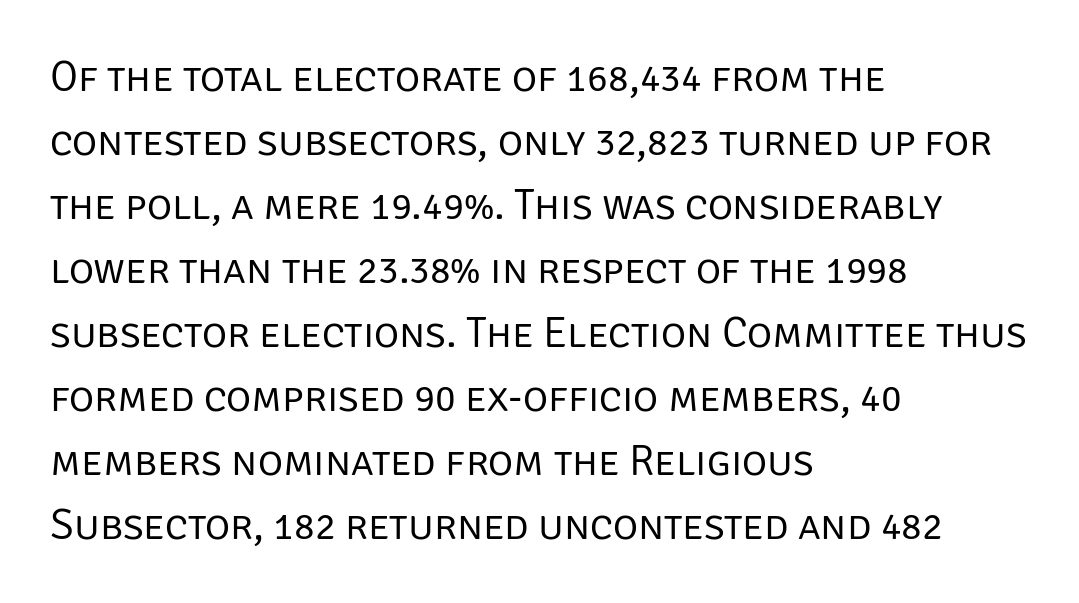
Q: Is the text bold? A: No.
Q: Is the text italic (slanted)? A: No, it is upright.
Q: Is the typeface a serif or a sans-serif typeface? A: Sans-serif.
Q: Is the text underlined? A: No.
Q: How is the paragraph aligned? A: Left-aligned.
Q: Is the spacing between letters normal or unusually wide? A: Normal.
Q: Is the spacing between lines tight, normal or loose? A: Normal.
Q: Width (condensed, normal, or wide)? A: Normal.
Q: Stroke contrast? A: Low.
Q: x-height? A: Large.
Q: Monospaced? A: No.
